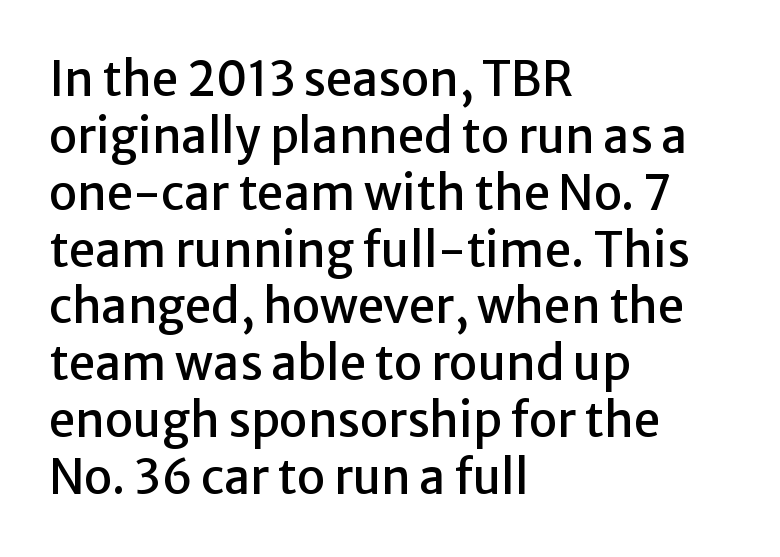
The image shows 47 px sans-serif type, upright; set left-aligned, line spacing 1.21x, normal letter spacing, not underlined; low stroke contrast and a medium x-height.
